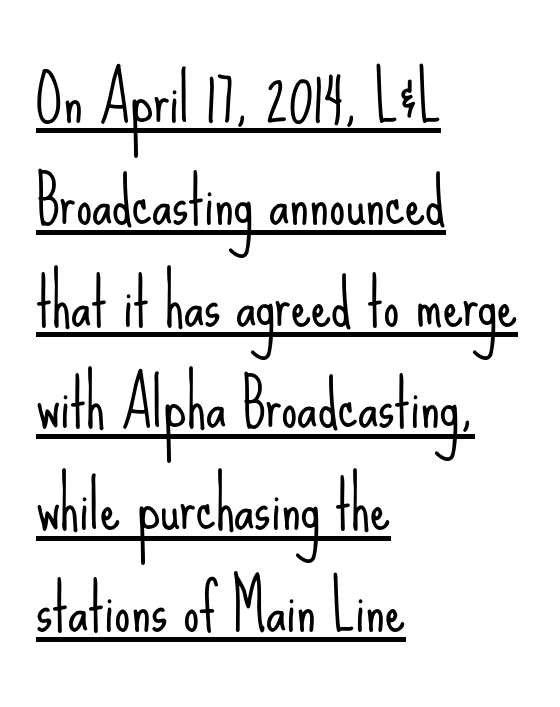
The image shows 64 px light, condensed sans-serif type, upright; set left-aligned, normal line spacing (1.59x), normal letter spacing, underlined; low stroke contrast and a small x-height.
